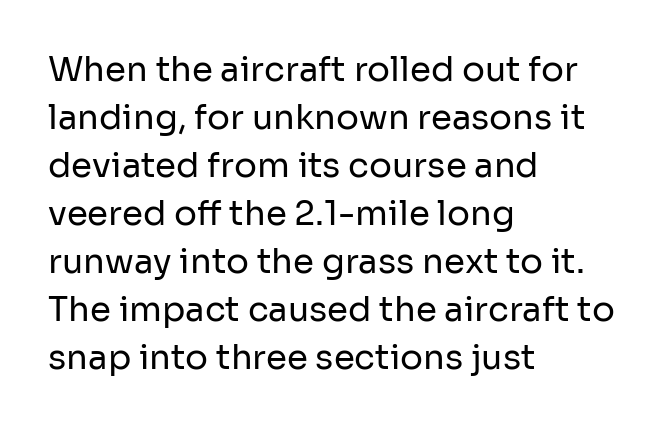
Q: Is the text bold? A: No.
Q: Is the text italic (slanted)? A: No, it is upright.
Q: Is the typeface a serif or a sans-serif typeface? A: Sans-serif.
Q: Is the text underlined? A: No.
Q: How is the paragraph aligned? A: Left-aligned.
Q: Is the spacing between letters normal or unusually wide? A: Normal.
Q: Is the spacing between lines tight, normal or loose? A: Normal.
Q: Width (condensed, normal, or wide)? A: Normal.
Q: Stroke contrast? A: Low.
Q: x-height? A: Medium.
Q: Monospaced? A: No.
